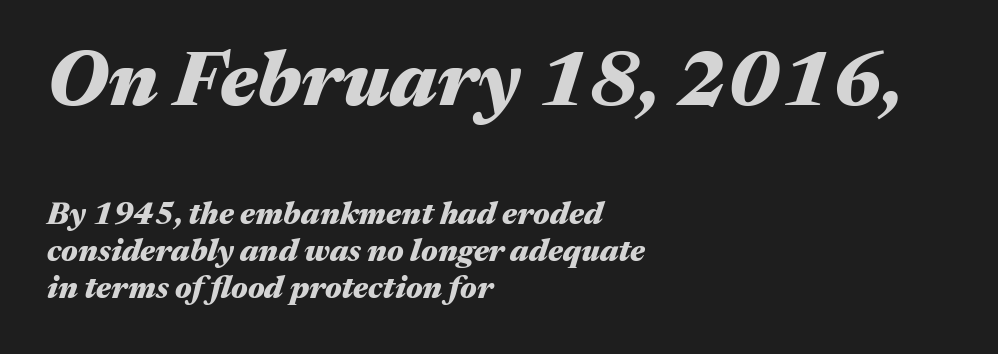
Q: Is the text bold? A: Yes.
Q: Is the text italic (slanted)? A: Yes, it leans right by about 17 degrees.
Q: Is the text underlined? A: No.
Q: How is the paragraph aligned? A: Left-aligned.
Q: Is the spacing between letters normal or unusually wide? A: Normal.
Q: Which block of text is set in a larger size, the first (top) or the second (bottom)? A: The first (top) one.
Q: Width (condensed, normal, or wide)? A: Wide.
Q: Stroke contrast? A: Medium.
Q: x-height? A: Medium.
Q: Monospaced? A: No.
